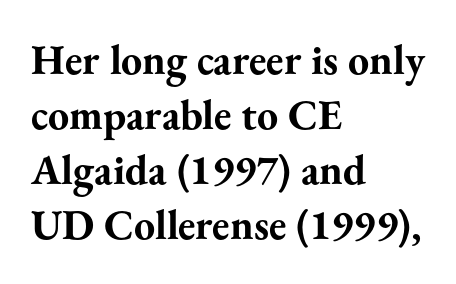
Q: Is the text bold? A: Yes.
Q: Is the text italic (slanted)? A: No, it is upright.
Q: Is the typeface a serif or a sans-serif typeface? A: Serif.
Q: Is the text underlined? A: No.
Q: How is the paragraph aligned? A: Left-aligned.
Q: Is the spacing between letters normal or unusually wide? A: Normal.
Q: Is the spacing between lines tight, normal or loose? A: Normal.
Q: Width (condensed, normal, or wide)? A: Normal.
Q: Stroke contrast? A: Medium.
Q: x-height? A: Small.
Q: Monospaced? A: No.
